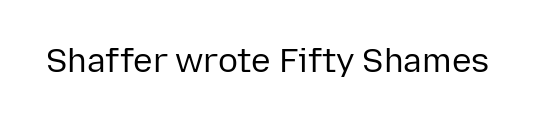
The image shows 33 px regular-weight sans-serif type, upright; set normal letter spacing, not underlined; low stroke contrast and a medium x-height.
